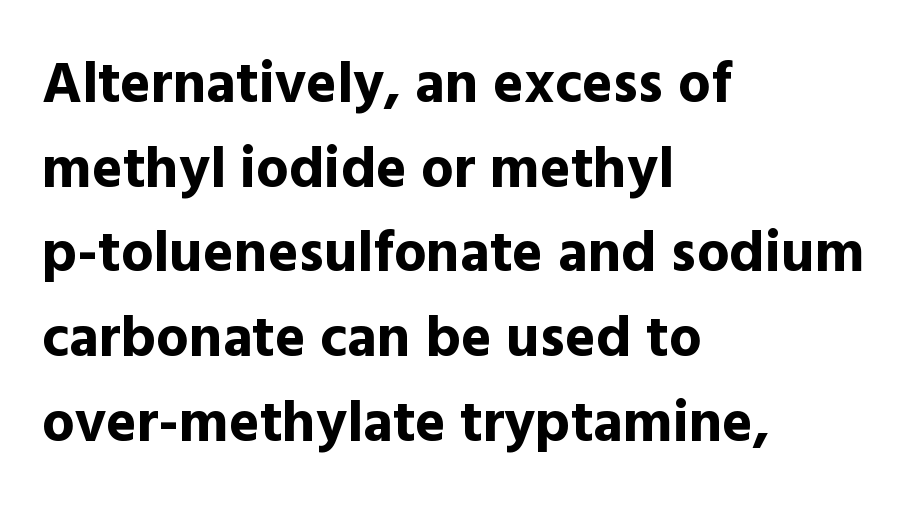
Q: Is the text bold? A: Yes.
Q: Is the text italic (slanted)? A: No, it is upright.
Q: Is the typeface a serif or a sans-serif typeface? A: Sans-serif.
Q: Is the text underlined? A: No.
Q: How is the paragraph aligned? A: Left-aligned.
Q: Is the spacing between letters normal or unusually wide? A: Normal.
Q: Is the spacing between lines tight, normal or loose? A: Normal.
Q: Width (condensed, normal, or wide)? A: Normal.
Q: x-height? A: Medium.
Q: Monospaced? A: No.
